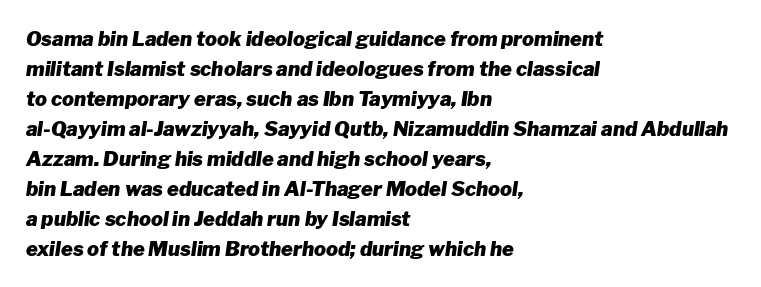
Q: Is the text bold? A: Yes.
Q: Is the text italic (slanted)? A: Yes, it leans right by about 8 degrees.
Q: Is the text underlined? A: No.
Q: How is the paragraph aligned? A: Left-aligned.
Q: Is the spacing between letters normal or unusually wide? A: Normal.
Q: Is the spacing between lines tight, normal or loose? A: Normal.
